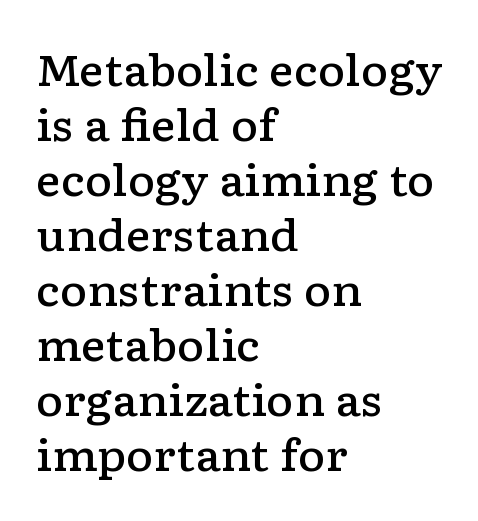
Q: Is the text bold? A: Semi-bold.
Q: Is the text italic (slanted)? A: No, it is upright.
Q: Is the typeface a serif or a sans-serif typeface? A: Serif.
Q: Is the text underlined? A: No.
Q: How is the paragraph aligned? A: Left-aligned.
Q: Is the spacing between letters normal or unusually wide? A: Normal.
Q: Is the spacing between lines tight, normal or loose? A: Normal.
Q: Width (condensed, normal, or wide)? A: Wide.
Q: Stroke contrast? A: Low.
Q: x-height? A: Medium.
Q: Monospaced? A: No.
